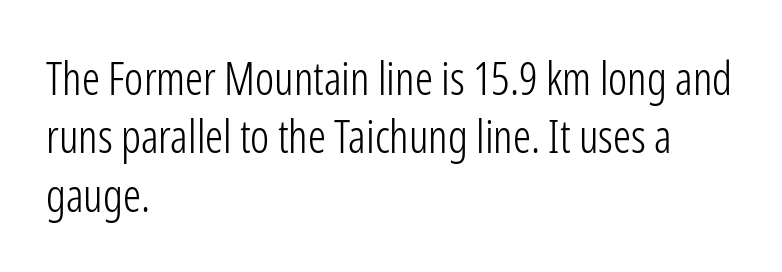
{"serif": "no", "italic": "no", "bold": "no", "weight": "light", "width": "condensed", "stroke_contrast": "low", "x_height": "medium", "monospaced": "no", "underline": "no", "align": "left", "line_spacing": "normal", "line_spacing_ratio": 1.3, "letter_spacing": "normal", "letter_spacing_em": 0.0, "glyph_px": 45}
